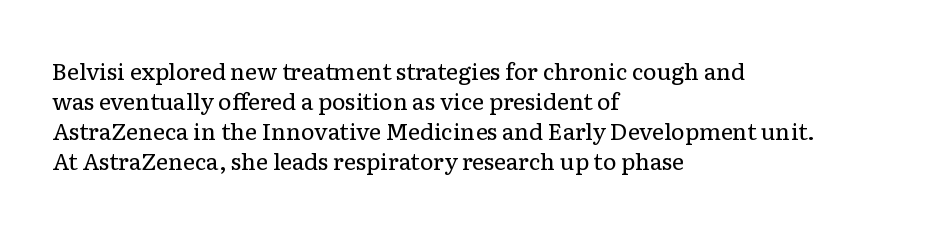
Teacher's note: observe the even left margin — that is flush-left alignment. Does extra space separate the letters? No, they use regular spacing. In terms of posture, this sample is upright. The glyphs are unaccompanied by any horizontal stroke below them. The lines sit at an ordinary, default distance from one another.
